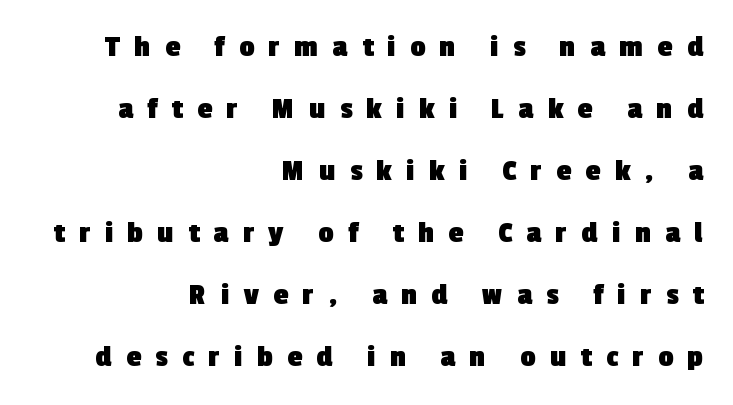
Q: Is the text bold? A: Yes.
Q: Is the typeface a serif or a sans-serif typeface? A: Sans-serif.
Q: Is the text underlined? A: No.
Q: How is the paragraph aligned? A: Right-aligned.
Q: Is the spacing between letters normal or unusually wide? A: Unusually wide.
Q: Is the spacing between lines tight, normal or loose? A: Loose.
Q: Width (condensed, normal, or wide)? A: Normal.
Q: x-height? A: Medium.
Q: Monospaced? A: No.
